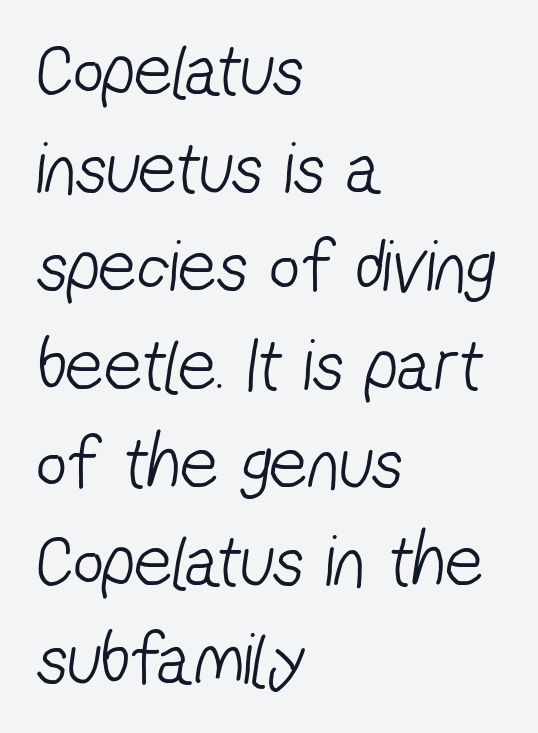
Q: Is the text bold? A: No.
Q: Is the typeface a serif or a sans-serif typeface? A: Sans-serif.
Q: Is the text underlined? A: No.
Q: How is the paragraph aligned? A: Left-aligned.
Q: Is the spacing between letters normal or unusually wide? A: Normal.
Q: Is the spacing between lines tight, normal or loose? A: Normal.
Q: Width (condensed, normal, or wide)? A: Condensed.
Q: Stroke contrast? A: Low.
Q: x-height? A: Medium.
Q: Monospaced? A: No.
